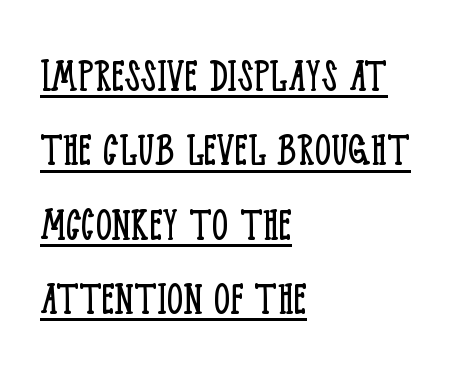
Q: Is the text bold? A: No.
Q: Is the text italic (slanted)? A: No, it is upright.
Q: Is the typeface a serif or a sans-serif typeface? A: Serif.
Q: Is the text underlined? A: Yes.
Q: How is the paragraph aligned? A: Left-aligned.
Q: Is the spacing between letters normal or unusually wide? A: Normal.
Q: Is the spacing between lines tight, normal or loose? A: Normal.
Q: Width (condensed, normal, or wide)? A: Condensed.
Q: Stroke contrast? A: Low.
Q: x-height? A: Large.
Q: Monospaced? A: No.
